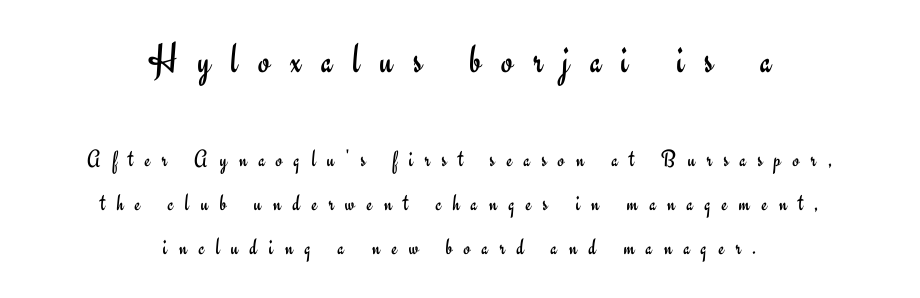
{"serif": "no", "bold": "no", "weight": "regular", "width": "normal", "stroke_contrast": "low", "x_height": "small", "monospaced": "no", "underline": "no", "align": "center", "line_spacing_ratio": 1.83, "letter_spacing": "wide", "letter_spacing_em": 0.48, "larger_block": "first", "size_ratio": 1.75, "glyph_px": 42}
